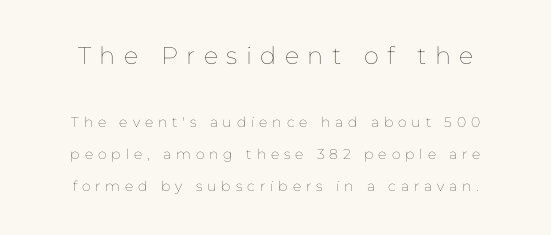
{"italic": "no", "bold": "no", "underline": "no", "line_spacing": "loose", "line_spacing_ratio": 2.26, "letter_spacing": "wide", "letter_spacing_em": 0.35, "larger_block": "first", "size_ratio": 1.71, "glyph_px": 24}
